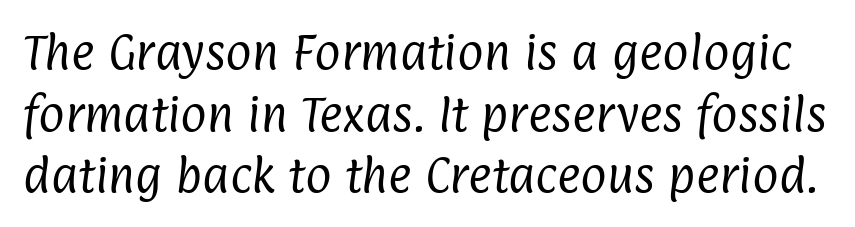
The image shows 40 px regular-weight, condensed sans-serif type; set normal line spacing (1.54x), normal letter spacing, not underlined; low stroke contrast and a medium x-height.
